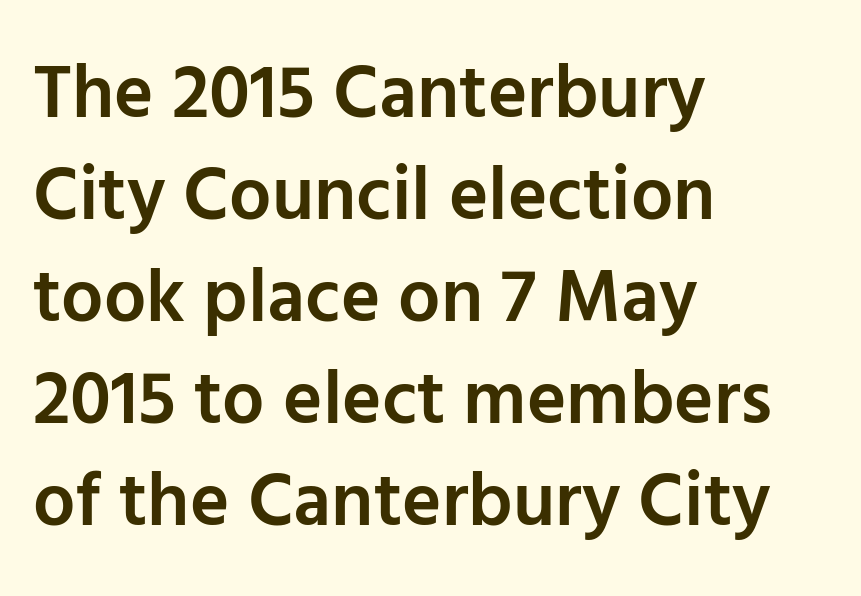
Each line starts at the same left margin while the right side varies. The type is set solid horizontally, with unmodified tracking. Compared with typical paragraphs, the rows here are spaced about the same. Its strokes are somewhat broadened, the hallmark of semibold type. Italic? Not at all — the glyphs are vertical.
